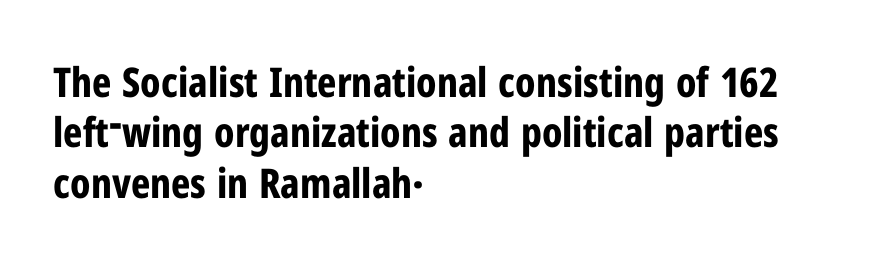
{"serif": "no", "italic": "no", "bold": "yes", "weight": "bold", "width": "condensed", "stroke_contrast": "low", "x_height": "medium", "monospaced": "no", "underline": "no", "align": "left", "line_spacing_ratio": 1.23, "letter_spacing": "normal", "letter_spacing_em": 0.0, "glyph_px": 41}
